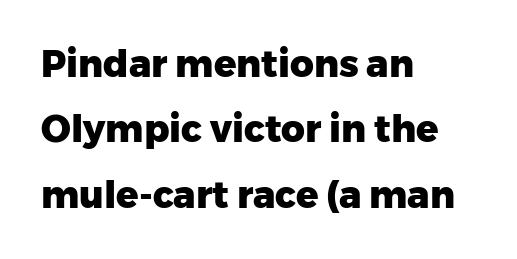
The image shows 37 px heavy sans-serif type, upright; set left-aligned, line spacing 1.77x, normal letter spacing, not underlined; low stroke contrast and a medium x-height.
